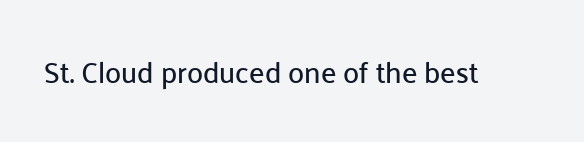
Q: Is the text italic (slanted)? A: No, it is upright.
Q: Is the typeface a serif or a sans-serif typeface? A: Sans-serif.
Q: Is the text underlined? A: No.
Q: Is the spacing between letters normal or unusually wide? A: Normal.
Q: Width (condensed, normal, or wide)? A: Normal.
Q: Stroke contrast? A: Low.
Q: x-height? A: Medium.
Q: Monospaced? A: No.
